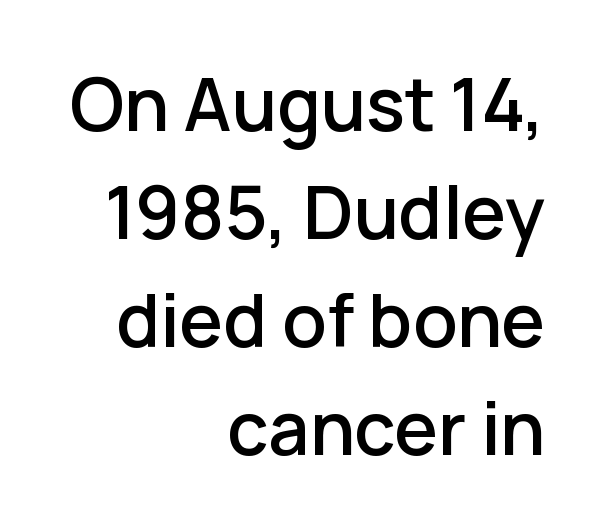
The image shows 73 px sans-serif type, upright; set right-aligned, normal line spacing (1.48x), normal letter spacing, not underlined; low stroke contrast and a medium x-height.
